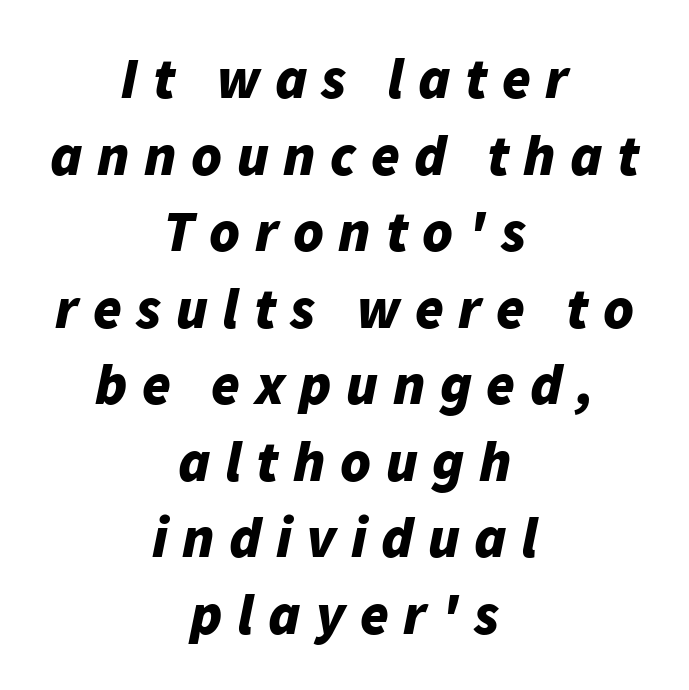
Q: Is the text bold? A: Yes.
Q: Is the text italic (slanted)? A: Yes, it leans right by about 11 degrees.
Q: Is the text underlined? A: No.
Q: How is the paragraph aligned? A: Centered.
Q: Is the spacing between letters normal or unusually wide? A: Unusually wide.
Q: Is the spacing between lines tight, normal or loose? A: Normal.
Q: Width (condensed, normal, or wide)? A: Normal.
Q: Stroke contrast? A: Low.
Q: x-height? A: Medium.
Q: Monospaced? A: No.
